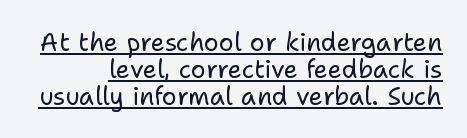
These lines were composed using upright roman letters. Reading down the column, the eye jumps only a short way to each next line. What decoration does the sample have? An underline. Is this a heavy cut? Hardly; it is regular or lighter. Caption: standard tracking, unaltered.
